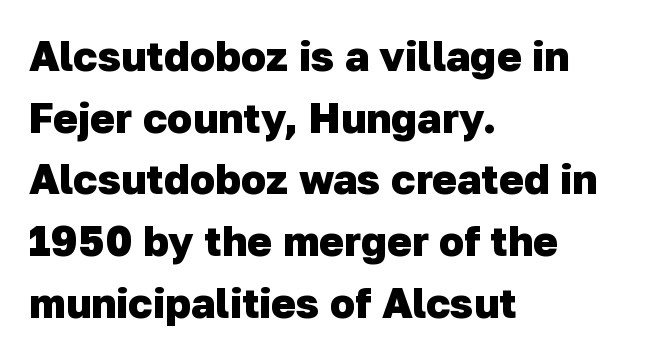
In terms of leading, this rendering sits right in the middle. The text was rendered using a sans face with plain stroke endings. The glyphs are unaccompanied by any horizontal stroke below them. Layout note: lines flush left. These lines are rendered in a variable-pitch font.
